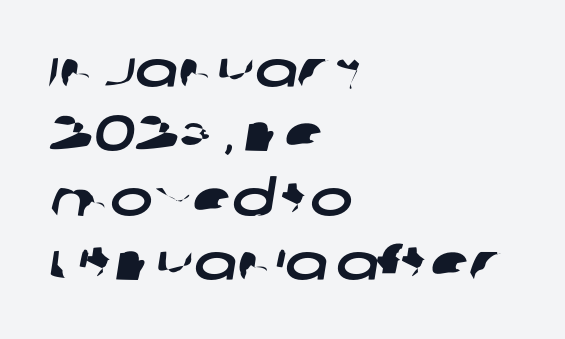
Q: Is the typeface a serif or a sans-serif typeface? A: Sans-serif.
Q: Is the text underlined? A: No.
Q: How is the paragraph aligned? A: Left-aligned.
Q: Is the spacing between letters normal or unusually wide? A: Normal.
Q: Is the spacing between lines tight, normal or loose? A: Normal.
Q: Width (condensed, normal, or wide)? A: Wide.
Q: Stroke contrast? A: Low.
Q: x-height? A: Large.
Q: Monospaced? A: No.
